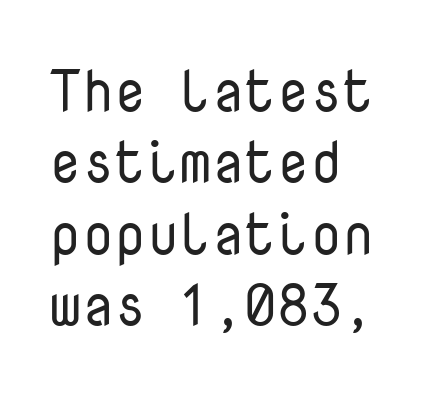
The image shows 58 px regular-weight sans-serif type, upright, monospaced; set left-aligned, line spacing 1.23x, normal letter spacing, not underlined; low stroke contrast and a medium x-height.
